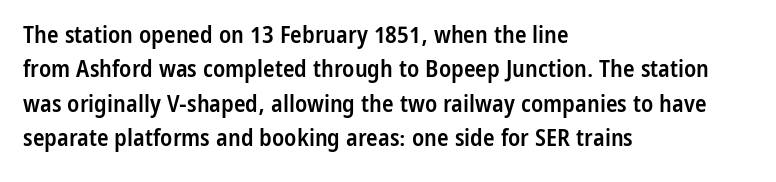
The image shows 24 px text type, upright; set left-aligned, normal line spacing (1.43x), normal letter spacing, not underlined.
